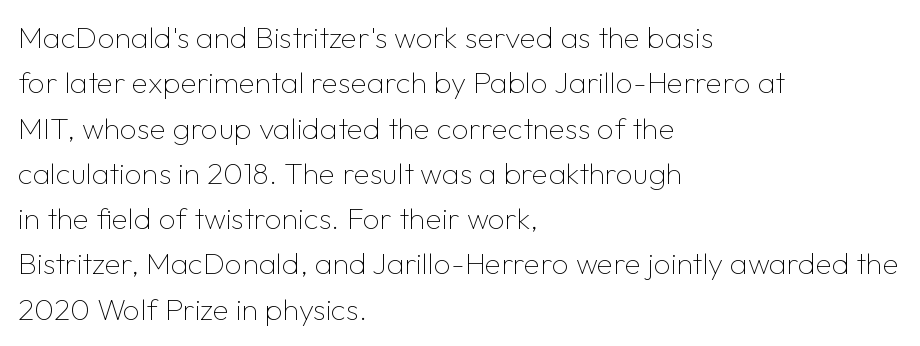
{"serif": "no", "italic": "no", "bold": "no", "weight": "thin", "width": "normal", "stroke_contrast": "low", "x_height": "medium", "monospaced": "no", "underline": "no", "align": "left", "line_spacing": "normal", "line_spacing_ratio": 1.51, "letter_spacing": "normal", "letter_spacing_em": 0.0, "glyph_px": 30}
